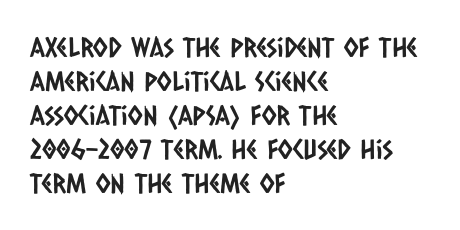
{"underline": "no", "align": "left", "line_spacing": "normal", "line_spacing_ratio": 1.26, "letter_spacing": "normal", "letter_spacing_em": 0.0, "glyph_px": 27}
